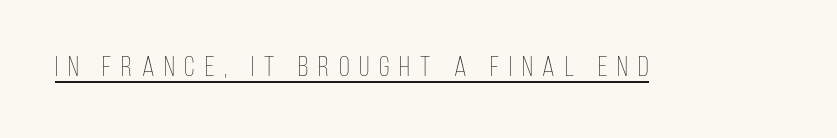
Like a heading marked for emphasis, these lines bear an underscore. Weight: regular or lighter. Vertical strokes here are truly vertical. In terms of letterspacing, this is a distinctly airy, spread setting. Is this a fixed-width face? No — the glyphs have proportional, varying widths.
